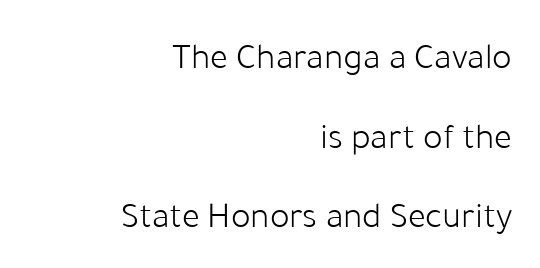
Q: Is the text bold? A: No.
Q: Is the text italic (slanted)? A: No, it is upright.
Q: Is the typeface a serif or a sans-serif typeface? A: Sans-serif.
Q: Is the text underlined? A: No.
Q: How is the paragraph aligned? A: Right-aligned.
Q: Is the spacing between letters normal or unusually wide? A: Normal.
Q: Is the spacing between lines tight, normal or loose? A: Loose.
Q: Width (condensed, normal, or wide)? A: Normal.
Q: Stroke contrast? A: Low.
Q: x-height? A: Medium.
Q: Monospaced? A: No.
